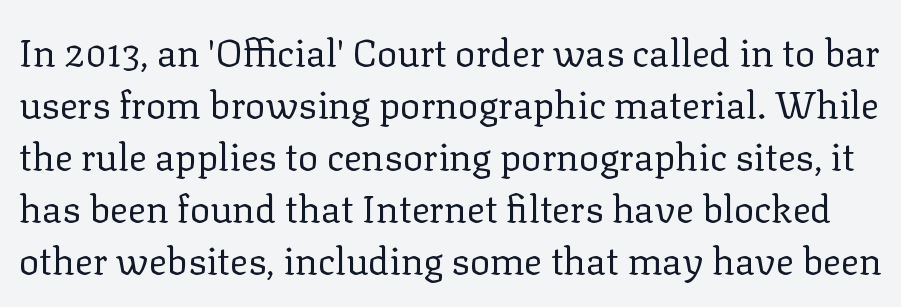
{"serif": "yes", "italic": "no", "bold": "no", "weight": "regular", "width": "normal", "stroke_contrast": "low", "x_height": "medium", "monospaced": "no", "underline": "no", "line_spacing": "normal", "line_spacing_ratio": 1.37, "letter_spacing": "normal", "letter_spacing_em": 0.0, "glyph_px": 38}
